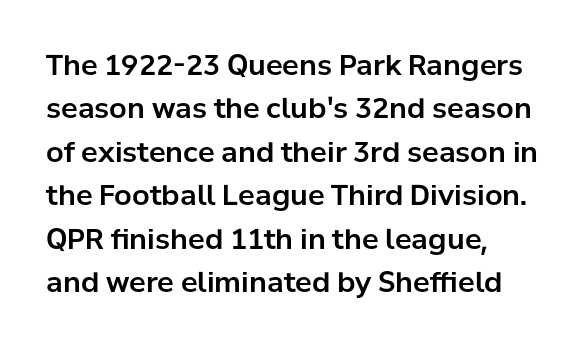
{"serif": "no", "italic": "no", "width": "normal", "stroke_contrast": "low", "x_height": "medium", "monospaced": "no", "underline": "no", "align": "left", "line_spacing": "normal", "line_spacing_ratio": 1.55, "letter_spacing": "normal", "letter_spacing_em": 0.0, "glyph_px": 28}
